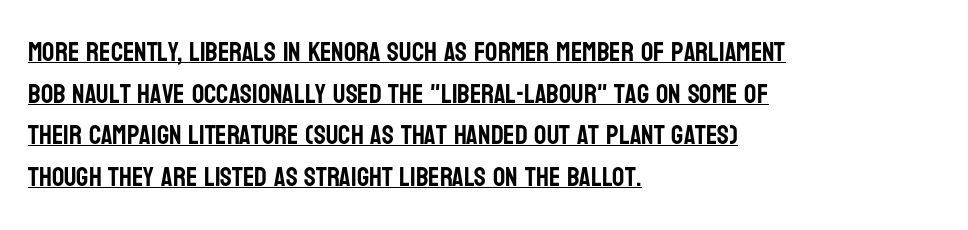
The paragraph shown leans on its left margin. Like a heading marked for emphasis, these lines bear an underscore. How are the letters spaced? Ordinarily, with no added tracking. A typesetter would call this leading conventional body-copy spacing. Vertical strokes here are truly vertical.
